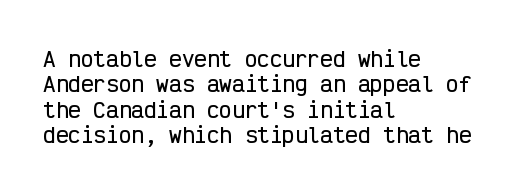
Q: Is the text italic (slanted)? A: No, it is upright.
Q: Is the text underlined? A: No.
Q: How is the paragraph aligned? A: Left-aligned.
Q: Is the spacing between letters normal or unusually wide? A: Normal.
